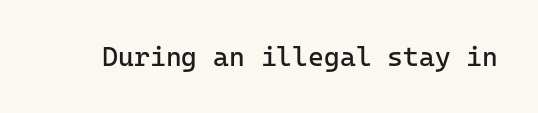
Has an underline been added? It has not. The type is set solid horizontally, with unmodified tracking. The characters are drawn with everyday or finer stroke widths. Every character sits straight up, as roman type does.
